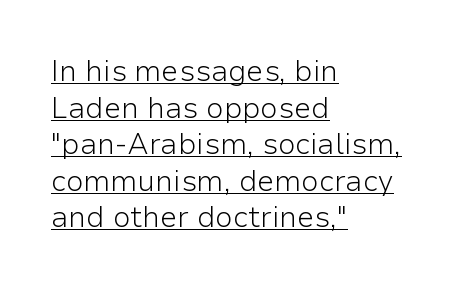
{"serif": "no", "italic": "no", "bold": "no", "weight": "light", "width": "normal", "stroke_contrast": "low", "x_height": "medium", "monospaced": "no", "underline": "yes", "align": "left", "line_spacing": "normal", "line_spacing_ratio": 1.26, "letter_spacing": "normal", "letter_spacing_em": 0.0, "glyph_px": 29}
